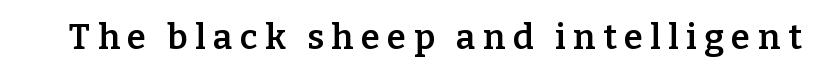
Q: Is the text bold? A: Semi-bold.
Q: Is the text italic (slanted)? A: No, it is upright.
Q: Is the typeface a serif or a sans-serif typeface? A: Serif.
Q: Is the text underlined? A: No.
Q: Is the spacing between letters normal or unusually wide? A: Unusually wide.
Q: Width (condensed, normal, or wide)? A: Normal.
Q: Stroke contrast? A: Low.
Q: x-height? A: Medium.
Q: Monospaced? A: No.
